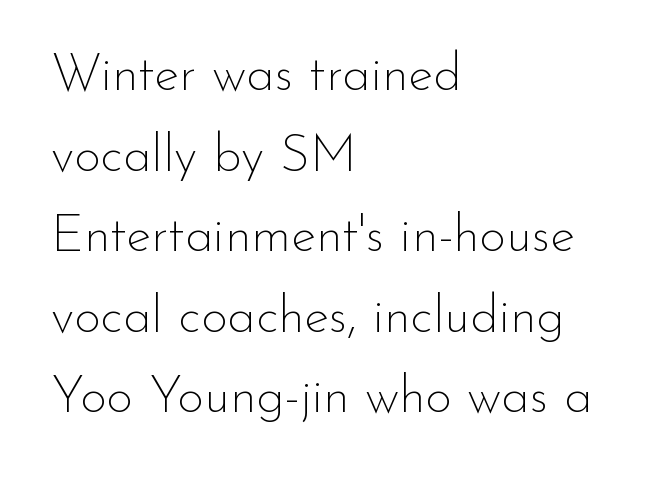
Here the designer chose a conventional face with non-uniform glyph widths. The designer left line spacing at the default. Is this a sans? Yes — the strokes have no serifs. A clean baseline with only descenders dipping below it.
